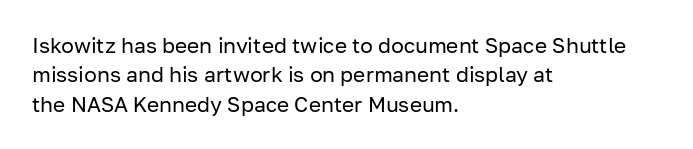
A clean baseline with only descenders dipping below it. If you drew a line through each stem, it would be perfectly vertical. Honestly, the row spacing looks completely unremarkable. Is this a heavy cut? Hardly; it is regular or lighter.
